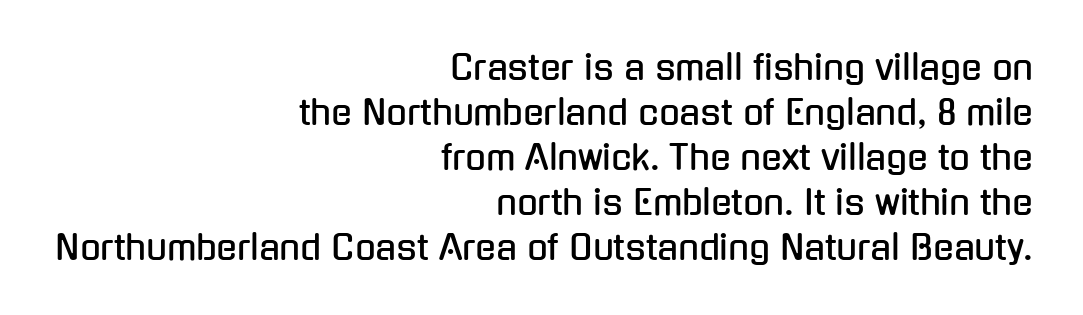
Q: Is the text italic (slanted)? A: No, it is upright.
Q: Is the typeface a serif or a sans-serif typeface? A: Sans-serif.
Q: Is the text underlined? A: No.
Q: How is the paragraph aligned? A: Right-aligned.
Q: Is the spacing between letters normal or unusually wide? A: Normal.
Q: Is the spacing between lines tight, normal or loose? A: Normal.
Q: Width (condensed, normal, or wide)? A: Condensed.
Q: Stroke contrast? A: Low.
Q: x-height? A: Medium.
Q: Monospaced? A: No.
